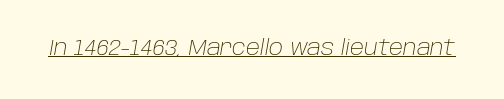
{"italic": "yes", "lean": "right", "slant_degrees": 10, "bold": "no", "underline": "yes", "letter_spacing": "normal", "letter_spacing_em": 0.0, "glyph_px": 21}
